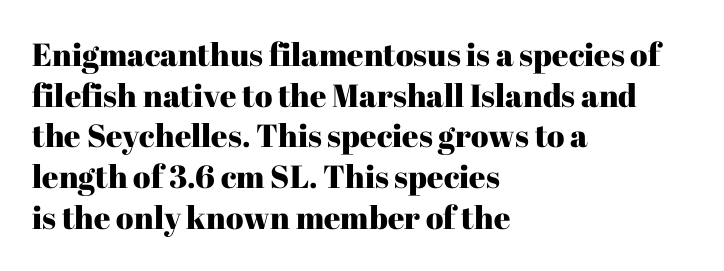
The image shows 32 px serif type, upright; set left-aligned, normal line spacing (1.27x), normal letter spacing, not underlined; high stroke contrast and a medium x-height.
